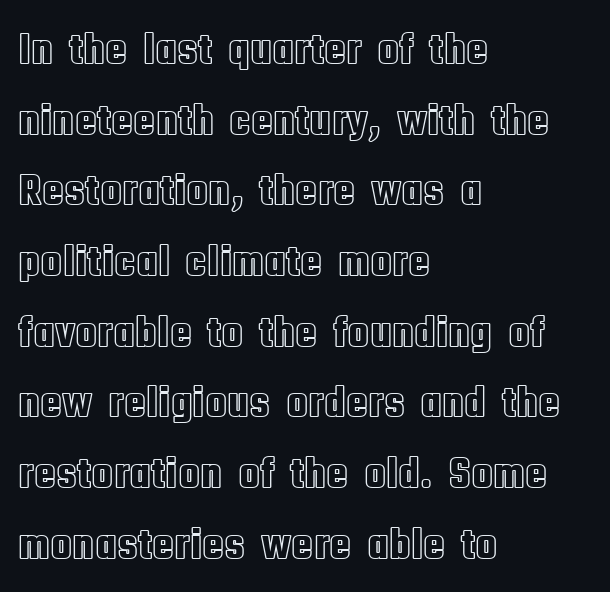
The image shows 45 px condensed type, upright; set left-aligned, normal line spacing (1.57x), normal letter spacing, not underlined; a large x-height.
